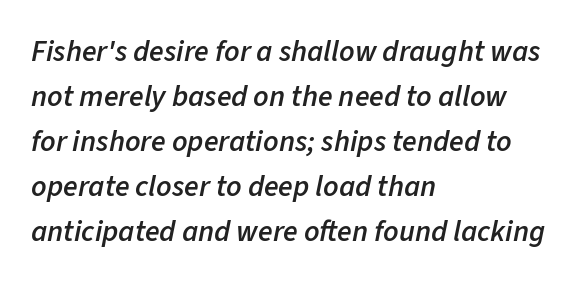
{"italic": "yes", "lean": "right", "slant_degrees": 11, "bold": "semi", "weight": "semibold", "width": "normal", "stroke_contrast": "low", "x_height": "medium", "monospaced": "no", "underline": "no", "align": "left", "line_spacing": "normal", "line_spacing_ratio": 1.5, "letter_spacing": "normal", "letter_spacing_em": 0.0, "glyph_px": 30}
